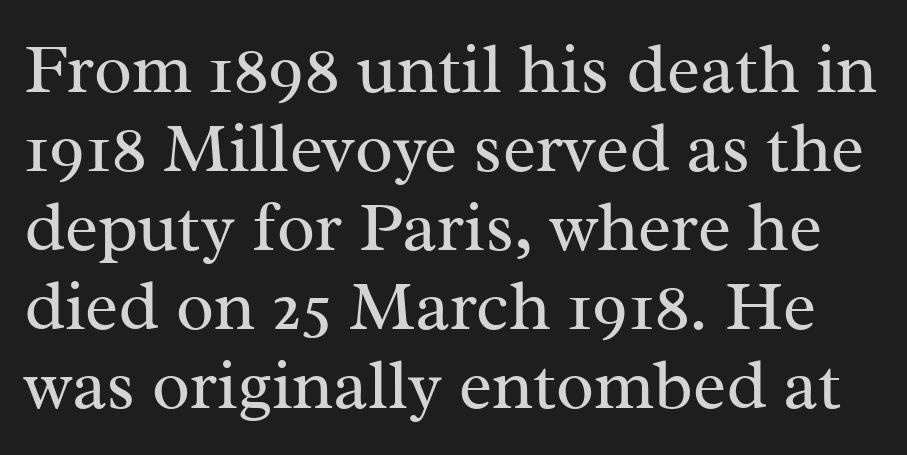
The image shows 70 px regular-weight serif type, upright; set tight line spacing (1.13x), normal letter spacing, not underlined; medium stroke contrast and a medium x-height.
